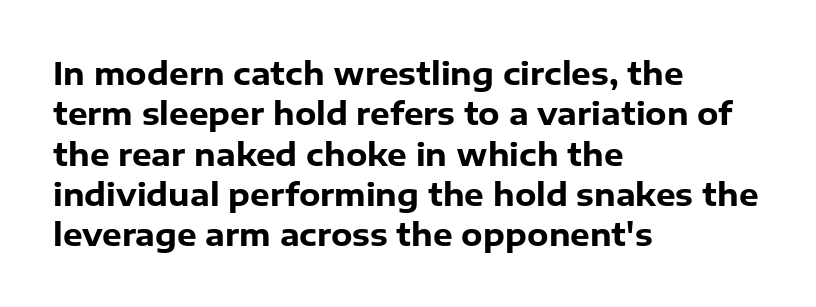
The image shows 31 px heavy sans-serif type, upright; set left-aligned, normal line spacing (1.3x), normal letter spacing, not underlined; low stroke contrast and a medium x-height.
